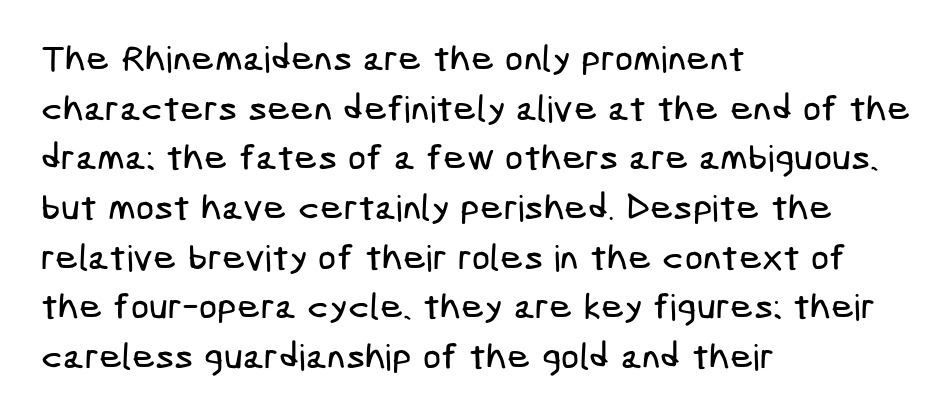
The image shows 36 px condensed sans-serif type; set left-aligned, normal line spacing (1.38x), normal letter spacing, not underlined; low stroke contrast and a medium x-height.
